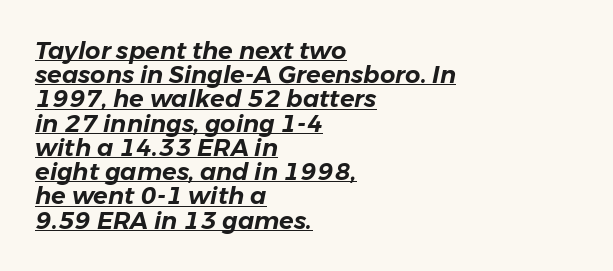
{"italic": "yes", "lean": "right", "slant_degrees": 11, "underline": "yes", "align": "left", "line_spacing": "tight", "line_spacing_ratio": 1.01, "letter_spacing": "normal", "letter_spacing_em": 0.0, "glyph_px": 24}
